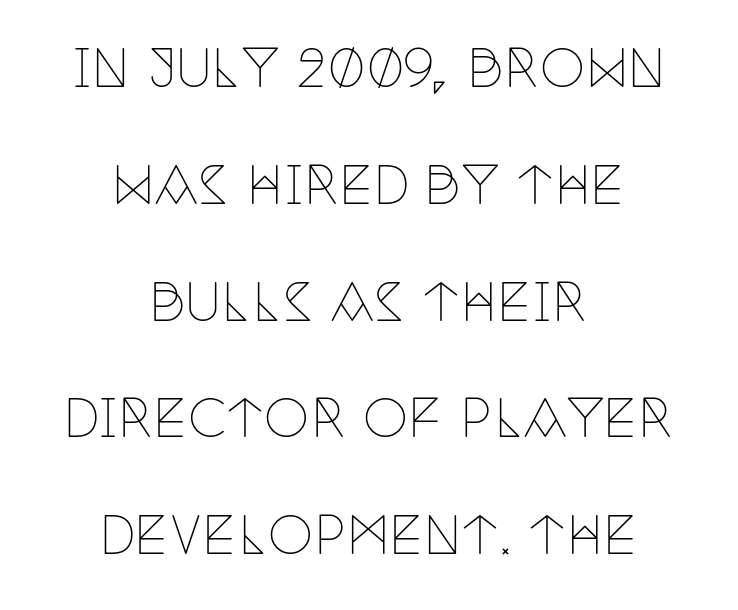
Q: Is the text bold? A: No.
Q: Is the text italic (slanted)? A: No, it is upright.
Q: Is the typeface a serif or a sans-serif typeface? A: Serif.
Q: Is the text underlined? A: No.
Q: How is the paragraph aligned? A: Centered.
Q: Is the spacing between letters normal or unusually wide? A: Normal.
Q: Is the spacing between lines tight, normal or loose? A: Loose.
Q: Width (condensed, normal, or wide)? A: Condensed.
Q: Stroke contrast? A: Low.
Q: x-height? A: Large.
Q: Monospaced? A: No.
